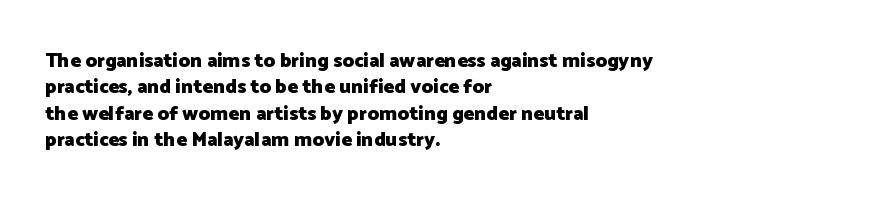
The image shows 20 px bold type, upright; set left-aligned, normal line spacing (1.32x), normal letter spacing, not underlined.
